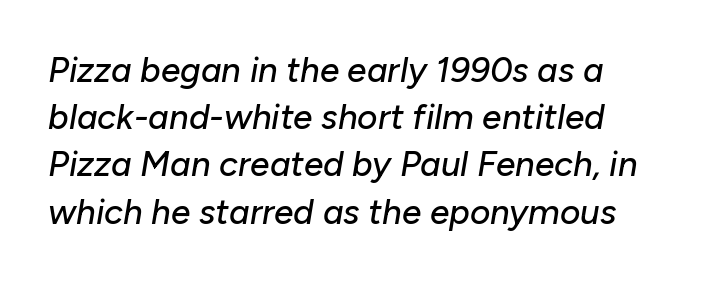
The image shows 35 px text type, italic (leaning right); set normal line spacing (1.35x), normal letter spacing, not underlined; low stroke contrast and a medium x-height.
